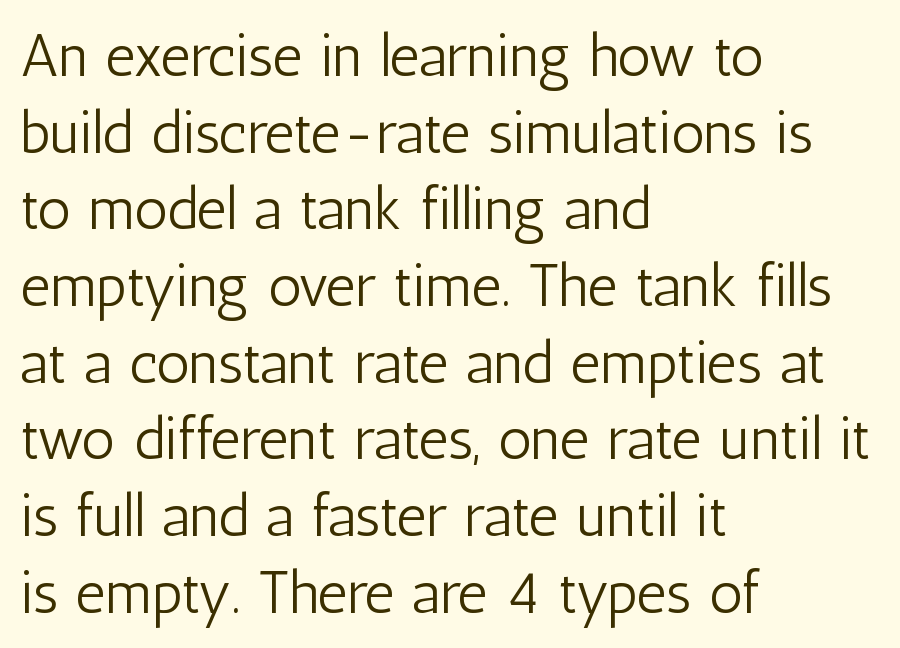
{"serif": "no", "italic": "no", "bold": "no", "weight": "light", "width": "condensed", "stroke_contrast": "low", "x_height": "medium", "monospaced": "no", "underline": "no", "align": "left", "line_spacing": "normal", "line_spacing_ratio": 1.3, "letter_spacing": "normal", "letter_spacing_em": 0.0, "glyph_px": 59}
